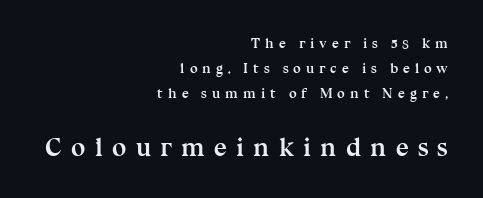
{"italic": "no", "bold": "yes", "underline": "no", "align": "right", "line_spacing_ratio": 1.78, "letter_spacing": "wide", "letter_spacing_em": 0.35, "larger_block": "second", "size_ratio": 1.86, "glyph_px": 26}
